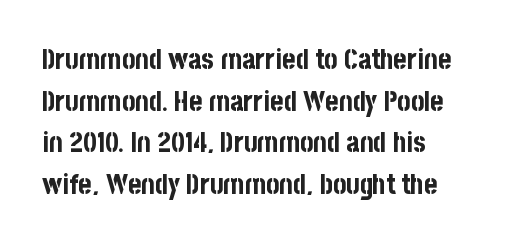
{"serif": "no", "italic": "no", "bold": "yes", "weight": "bold", "width": "condensed", "stroke_contrast": "low", "x_height": "large", "monospaced": "no", "underline": "no", "line_spacing": "normal", "line_spacing_ratio": 1.49, "letter_spacing": "normal", "letter_spacing_em": 0.0, "glyph_px": 28}
